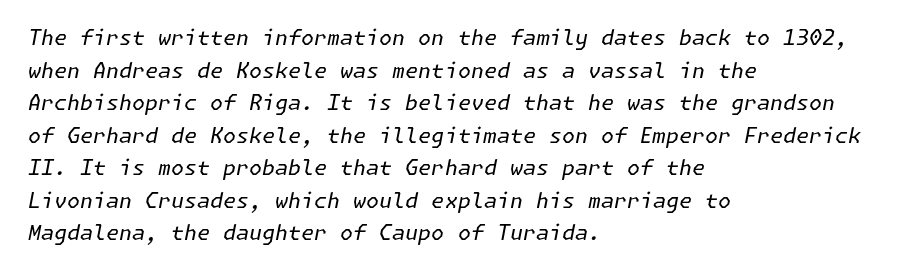
Is the type slanted? Yes — the strokes lean at a clear angle. Rows of type keep a routine distance in the vertical direction. The specimen omits any rule beneath the text block's lines. The font sits on the lighter half of the weight spectrum, regular included. The letters sit at their default tracking, neither squeezed nor spread.
